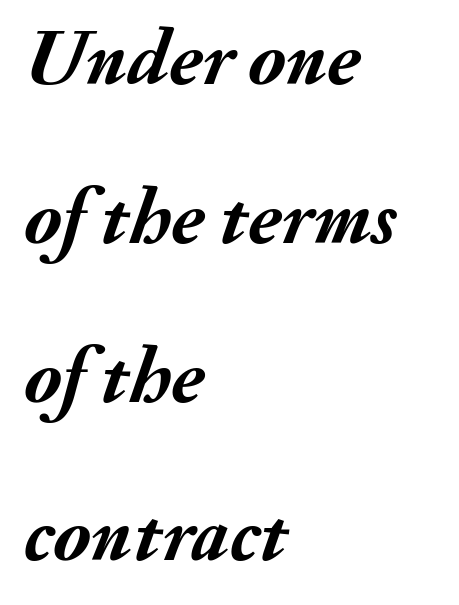
Q: Is the text bold? A: Yes.
Q: Is the text italic (slanted)? A: Yes, it leans right by about 20 degrees.
Q: Is the text underlined? A: No.
Q: How is the paragraph aligned? A: Left-aligned.
Q: Is the spacing between letters normal or unusually wide? A: Normal.
Q: Is the spacing between lines tight, normal or loose? A: Loose.
Q: Width (condensed, normal, or wide)? A: Normal.
Q: Stroke contrast? A: Medium.
Q: x-height? A: Small.
Q: Monospaced? A: No.
